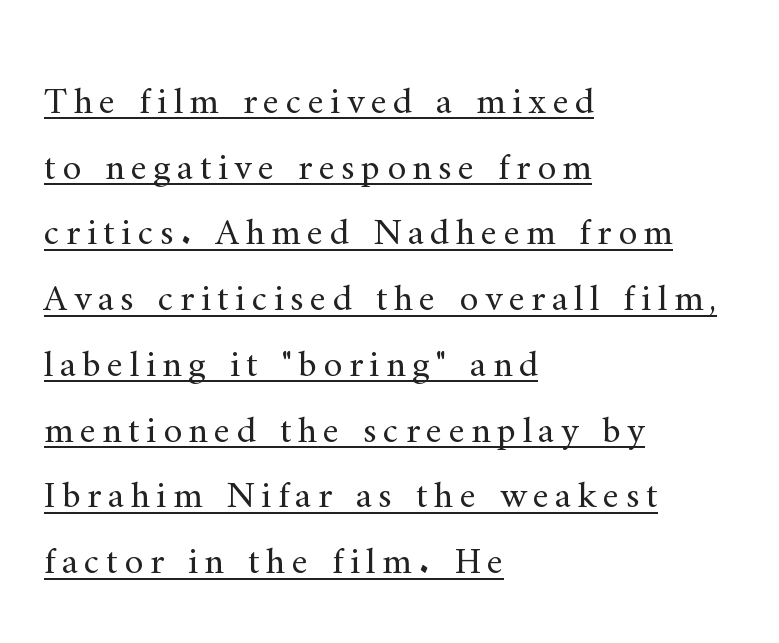
Small tapered or slab feet sit at the stroke ends, so this counts as serif. Does a line run under the words? Yes, clearly. The font sits on the lighter half of the weight spectrum, regular included. Style check: upright. Visually the block forms a straight wall on the left and a jagged coastline on the right.
